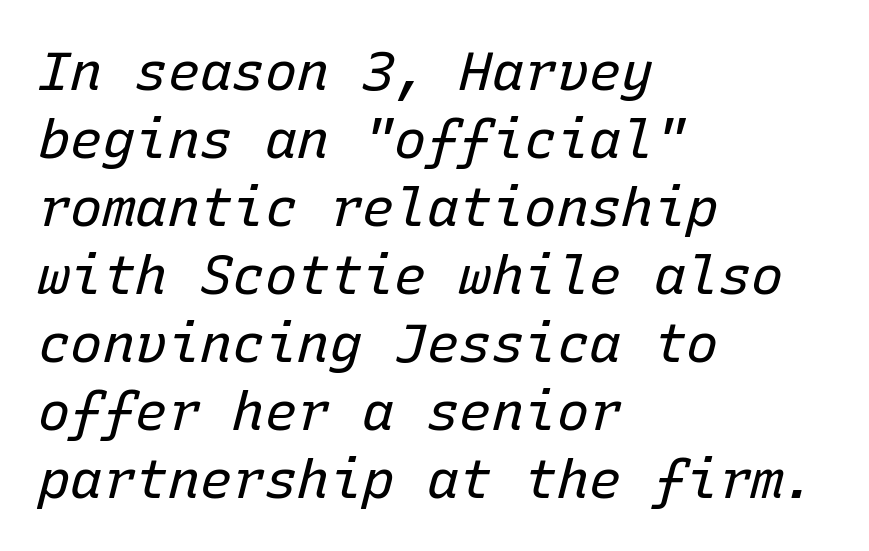
Tracking value appears to be zero — textbook default spacing. The letters are slanted; this is an italic face. Looks like terminal output: every glyph gets an equal slot. A light-to-regular cut is what we see here. Reading down the block, your eye returns to a fixed left position each line.
